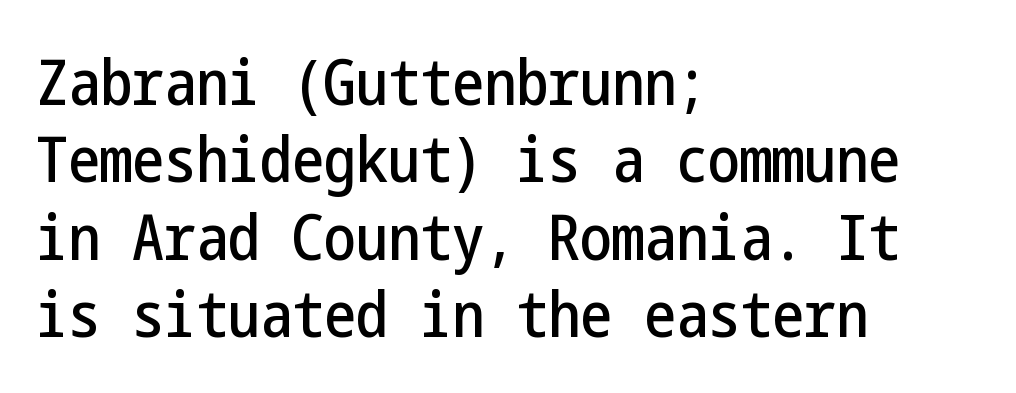
Q: Is the text italic (slanted)? A: No, it is upright.
Q: Is the typeface a serif or a sans-serif typeface? A: Sans-serif.
Q: Is the text underlined? A: No.
Q: How is the paragraph aligned? A: Left-aligned.
Q: Is the spacing between letters normal or unusually wide? A: Normal.
Q: Width (condensed, normal, or wide)? A: Condensed.
Q: Stroke contrast? A: Low.
Q: x-height? A: Medium.
